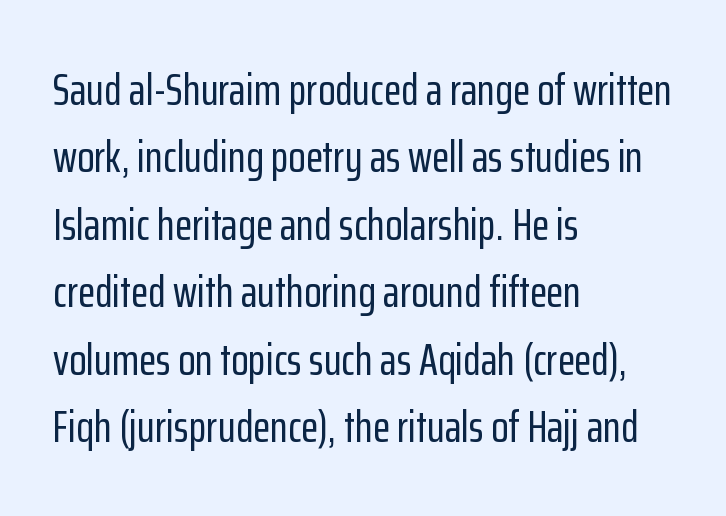
Q: Is the text italic (slanted)? A: No, it is upright.
Q: Is the typeface a serif or a sans-serif typeface? A: Sans-serif.
Q: Is the text underlined? A: No.
Q: How is the paragraph aligned? A: Left-aligned.
Q: Is the spacing between letters normal or unusually wide? A: Normal.
Q: Is the spacing between lines tight, normal or loose? A: Normal.
Q: Width (condensed, normal, or wide)? A: Condensed.
Q: Stroke contrast? A: Low.
Q: x-height? A: Medium.
Q: Monospaced? A: No.
